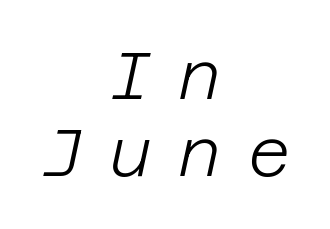
Is the type slanted? Yes — the strokes lean at a clear angle. Spacing between characters has been opened up far beyond the box default. Has an underline been added? It has not. The whitespace from short lines is split evenly between both sides. Weight: in the light-to-regular range.
